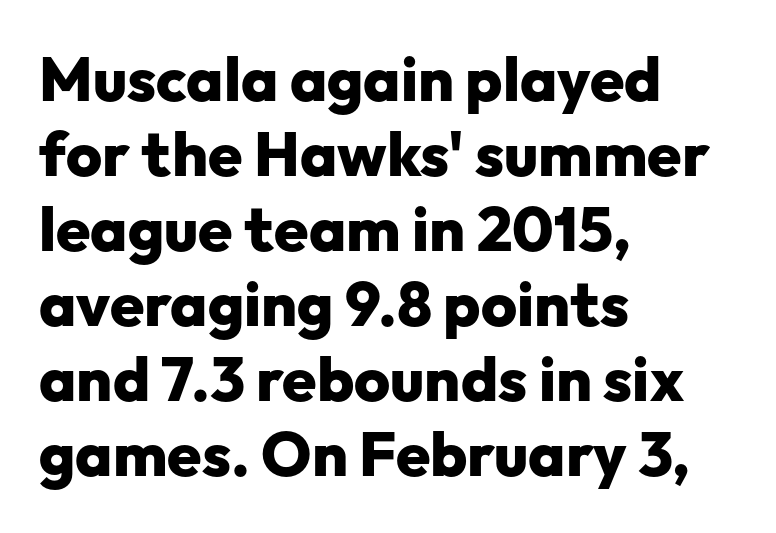
{"serif": "no", "italic": "no", "bold": "yes", "weight": "heavy", "width": "normal", "stroke_contrast": "low", "x_height": "medium", "monospaced": "no", "underline": "no", "align": "left", "line_spacing_ratio": 1.21, "letter_spacing": "normal", "letter_spacing_em": 0.0, "glyph_px": 62}
